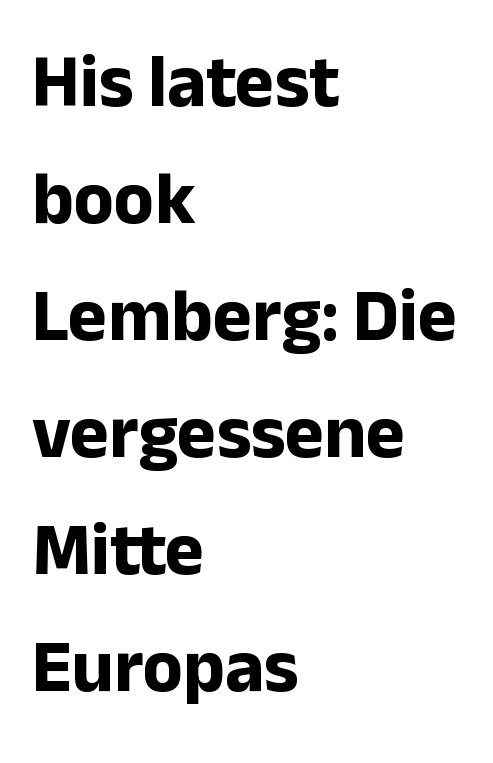
{"serif": "no", "italic": "no", "bold": "yes", "weight": "bold", "width": "normal", "stroke_contrast": "low", "x_height": "medium", "monospaced": "no", "underline": "no", "align": "left", "line_spacing": "normal", "line_spacing_ratio": 1.58, "letter_spacing": "normal", "letter_spacing_em": 0.0, "glyph_px": 74}
